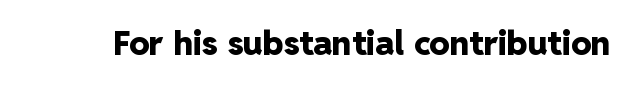
Q: Is the text bold? A: Yes.
Q: Is the text italic (slanted)? A: No, it is upright.
Q: Is the typeface a serif or a sans-serif typeface? A: Sans-serif.
Q: Is the text underlined? A: No.
Q: Is the spacing between letters normal or unusually wide? A: Normal.
Q: Width (condensed, normal, or wide)? A: Normal.
Q: Stroke contrast? A: Low.
Q: x-height? A: Medium.
Q: Monospaced? A: No.
